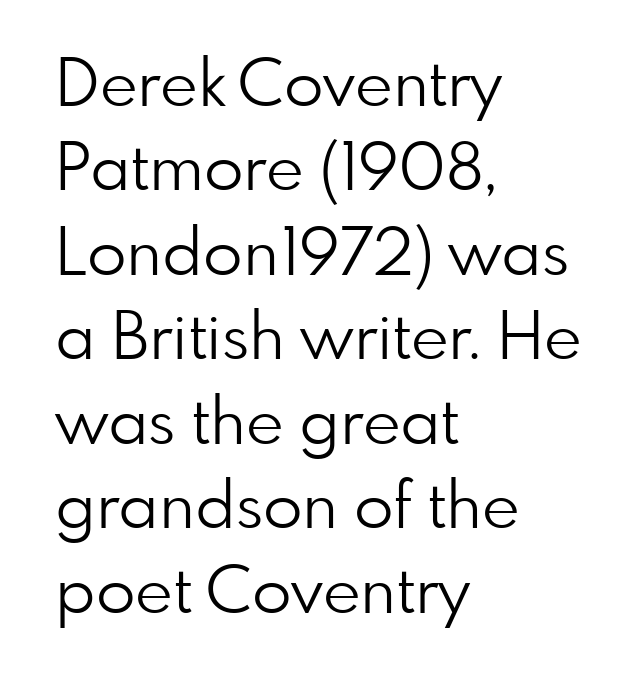
The letters stand straight up with perfectly vertical stems. Compared with typical paragraphs, the rows here are spaced about the same. Tracking value appears to be zero — textbook default spacing. Underlining? Definitely not there. This sample has the flowing, uneven cadence of proportional lettering. Note: no serifs on the glyphs.
